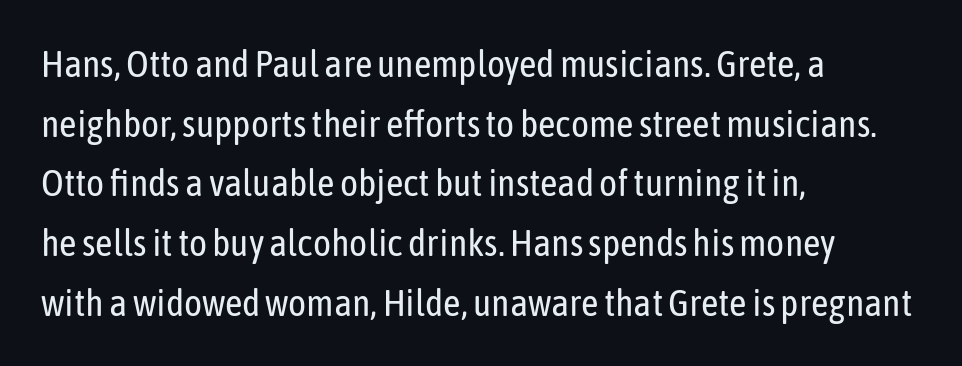
Q: Is the text bold? A: No.
Q: Is the text italic (slanted)? A: No, it is upright.
Q: Is the typeface a serif or a sans-serif typeface? A: Sans-serif.
Q: Is the text underlined? A: No.
Q: How is the paragraph aligned? A: Left-aligned.
Q: Is the spacing between letters normal or unusually wide? A: Normal.
Q: Is the spacing between lines tight, normal or loose? A: Normal.
Q: Width (condensed, normal, or wide)? A: Condensed.
Q: Stroke contrast? A: Low.
Q: x-height? A: Medium.
Q: Monospaced? A: No.
